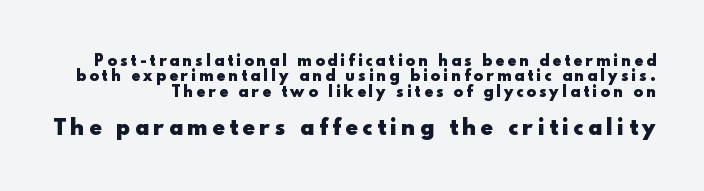
Only glyphs here, with clear space below each row. Block two is the big one; block one sits smaller above it. Closely set lines give the paragraph a compact silhouette. The letters stand straight up with perfectly vertical stems. Every letter is thick-stroked: bold, no question. Loose tracking; the words dissolve into strings of separated letters.
